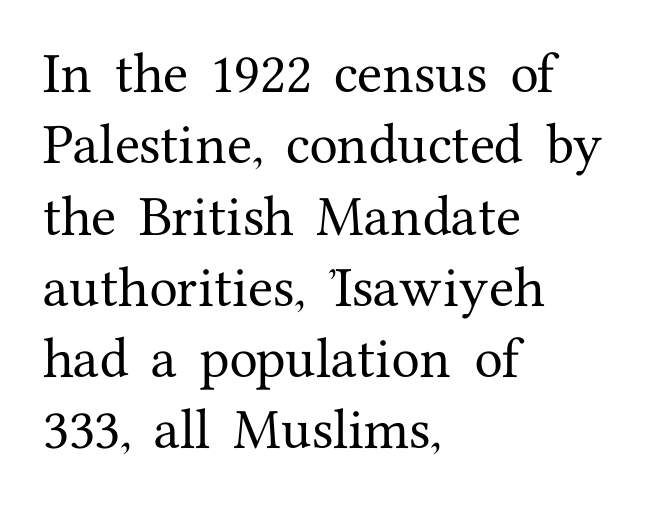
Q: Is the text italic (slanted)? A: No, it is upright.
Q: Is the typeface a serif or a sans-serif typeface? A: Serif.
Q: Is the text underlined? A: No.
Q: How is the paragraph aligned? A: Left-aligned.
Q: Is the spacing between letters normal or unusually wide? A: Normal.
Q: Is the spacing between lines tight, normal or loose? A: Normal.
Q: Width (condensed, normal, or wide)? A: Normal.
Q: Stroke contrast? A: Medium.
Q: x-height? A: Medium.
Q: Monospaced? A: No.
